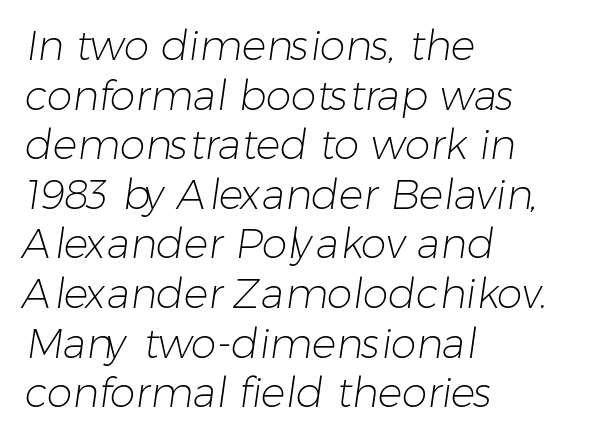
{"serif": "no", "bold": "no", "weight": "light", "width": "normal", "stroke_contrast": "low", "x_height": "medium", "monospaced": "no", "underline": "no", "align": "left", "line_spacing_ratio": 1.21, "letter_spacing": "normal", "letter_spacing_em": 0.0, "glyph_px": 41}
